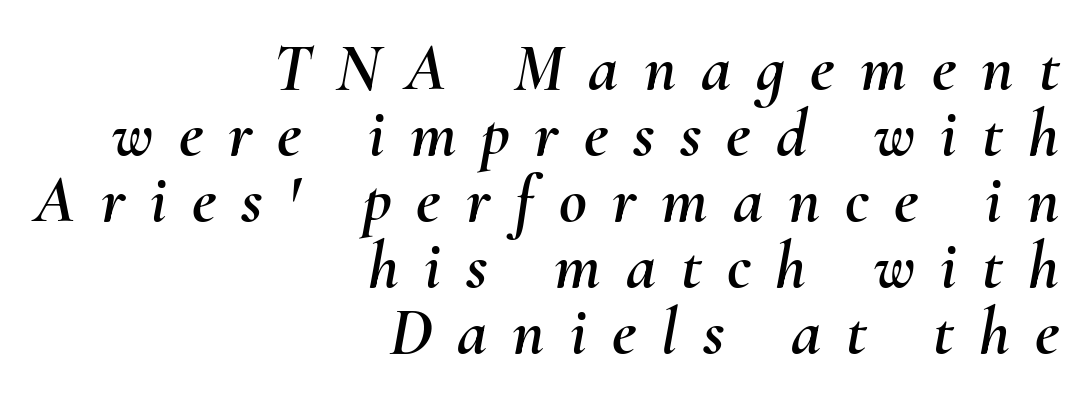
Reading down the column, the eye jumps only a short way to each next line. Descenders are the only things crossing below the line. Observe the wide spacing: letters keep a clear distance from each other. Is this a fixed-width face? No — the glyphs have proportional, varying widths.
